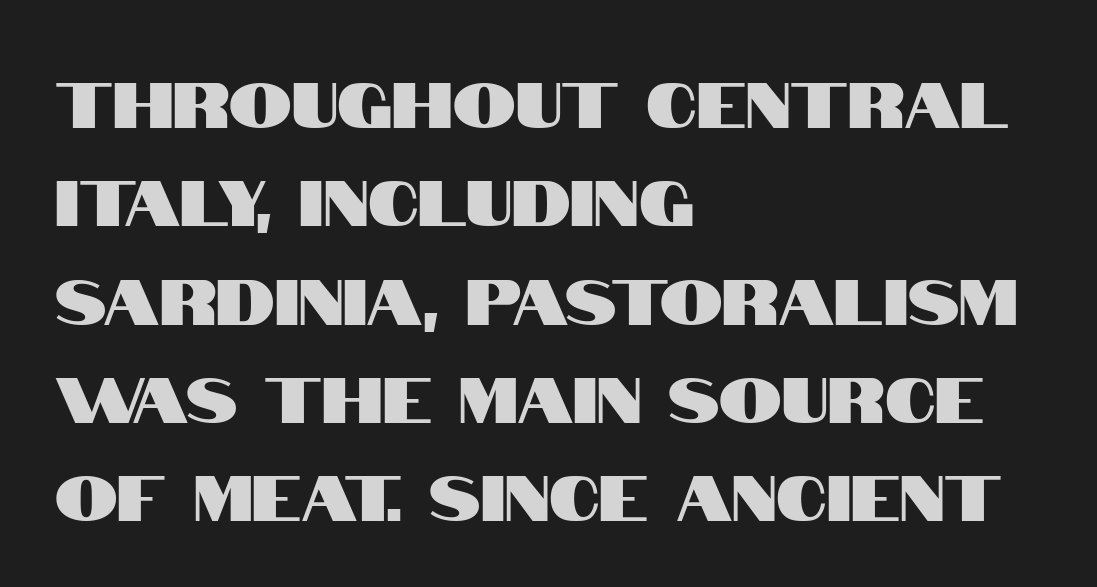
{"serif": "no", "italic": "no", "width": "condensed", "stroke_contrast": "high", "x_height": "large", "monospaced": "no", "underline": "no", "align": "left", "line_spacing": "normal", "line_spacing_ratio": 1.56, "letter_spacing": "normal", "letter_spacing_em": 0.0, "glyph_px": 63}
